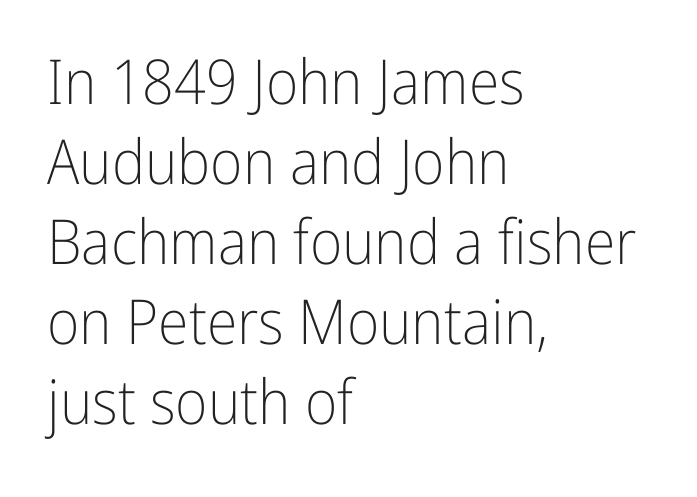
The image shows 62 px light, condensed sans-serif type, upright; set left-aligned, normal line spacing (1.29x), normal letter spacing, not underlined; low stroke contrast and a medium x-height.
